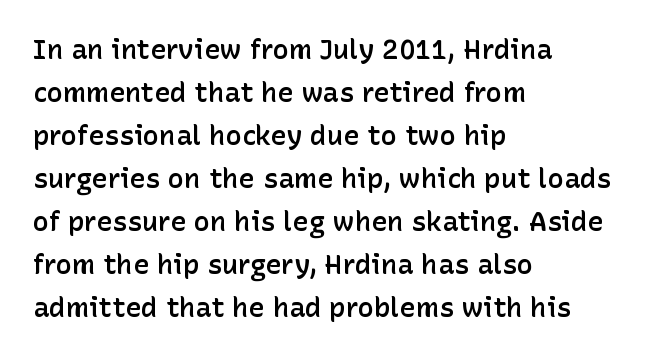
{"italic": "no", "bold": "semi", "underline": "no", "align": "left", "line_spacing": "normal", "line_spacing_ratio": 1.59, "letter_spacing": "normal", "letter_spacing_em": 0.0, "glyph_px": 27}
